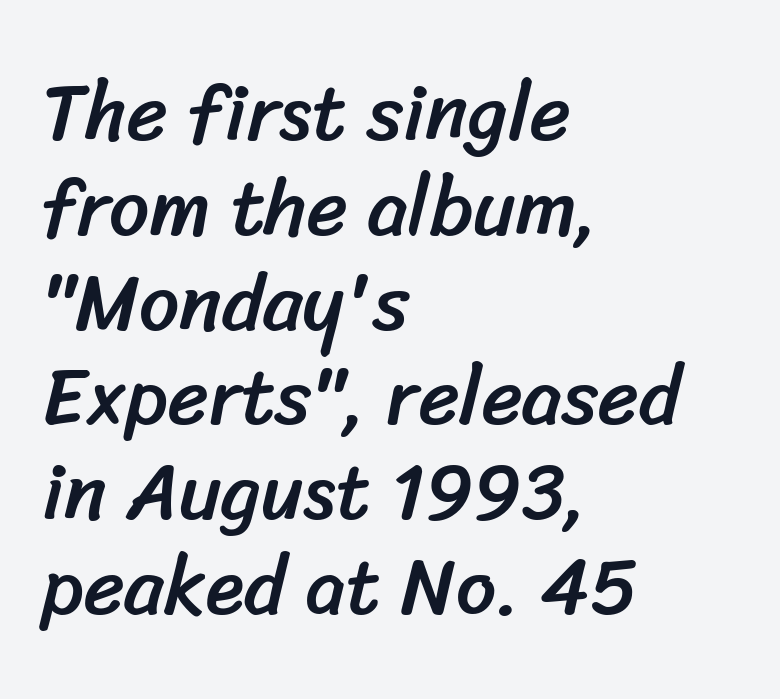
The image shows 79 px sans-serif type; set left-aligned, line spacing 1.2x, normal letter spacing, not underlined; low stroke contrast and a medium x-height.
